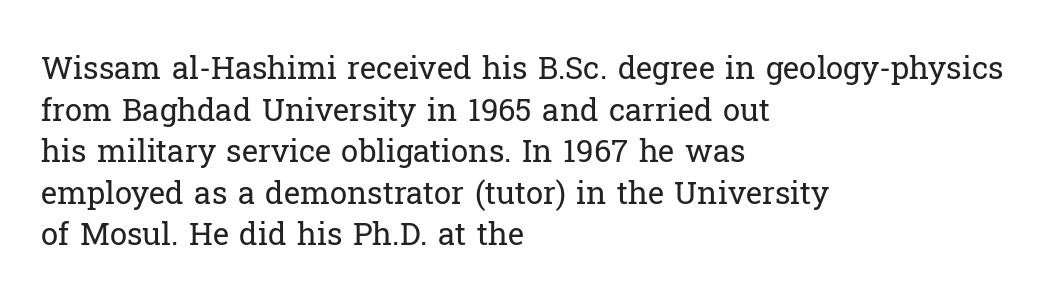
Q: Is the text bold? A: No.
Q: Is the text italic (slanted)? A: No, it is upright.
Q: Is the typeface a serif or a sans-serif typeface? A: Serif.
Q: Is the text underlined? A: No.
Q: How is the paragraph aligned? A: Left-aligned.
Q: Is the spacing between letters normal or unusually wide? A: Normal.
Q: Is the spacing between lines tight, normal or loose? A: Normal.
Q: Width (condensed, normal, or wide)? A: Normal.
Q: Stroke contrast? A: Low.
Q: x-height? A: Medium.
Q: Monospaced? A: No.
